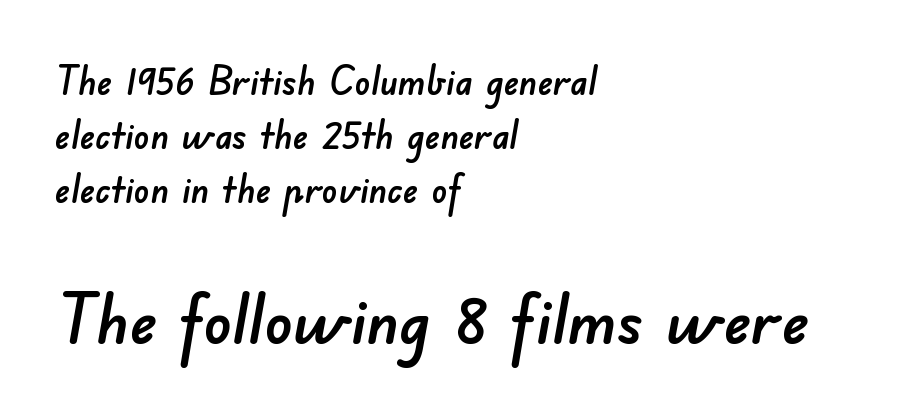
Q: Is the typeface a serif or a sans-serif typeface? A: Sans-serif.
Q: Is the text underlined? A: No.
Q: How is the paragraph aligned? A: Left-aligned.
Q: Is the spacing between letters normal or unusually wide? A: Normal.
Q: Is the spacing between lines tight, normal or loose? A: Normal.
Q: Which block of text is set in a larger size, the first (top) or the second (bottom)? A: The second (bottom) one.
Q: Width (condensed, normal, or wide)? A: Normal.
Q: Stroke contrast? A: Low.
Q: x-height? A: Small.
Q: Monospaced? A: No.
